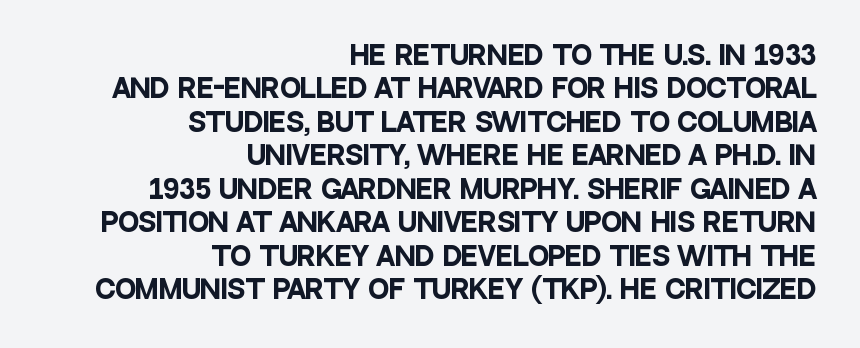
{"italic": "no", "bold": "yes", "underline": "no", "align": "right", "line_spacing": "normal", "line_spacing_ratio": 1.34, "letter_spacing": "normal", "letter_spacing_em": 0.0, "glyph_px": 25}
